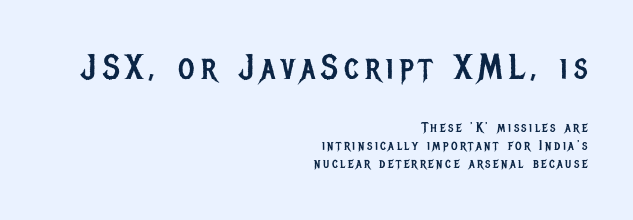
The glyphs are unaccompanied by any horizontal stroke below them. No feet cap the strokes, marking this as sans-serif type. The weight tops out at a normal text grade. The letters advance in unequal steps, a hallmark of proportional type. When letters stand straight like this, we call the style roman or upright. The first block has been scaled up relative to the second.
